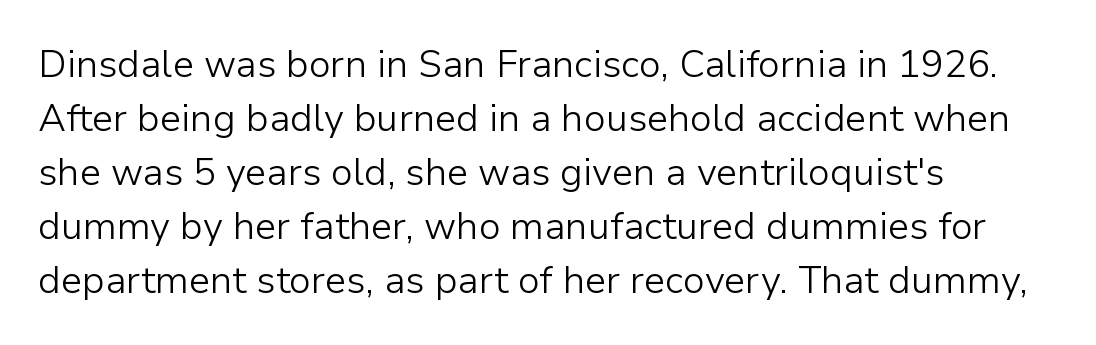
Q: Is the text bold? A: No.
Q: Is the text italic (slanted)? A: No, it is upright.
Q: Is the typeface a serif or a sans-serif typeface? A: Sans-serif.
Q: Is the text underlined? A: No.
Q: How is the paragraph aligned? A: Left-aligned.
Q: Is the spacing between letters normal or unusually wide? A: Normal.
Q: Is the spacing between lines tight, normal or loose? A: Normal.
Q: Width (condensed, normal, or wide)? A: Normal.
Q: Stroke contrast? A: Low.
Q: x-height? A: Medium.
Q: Monospaced? A: No.
